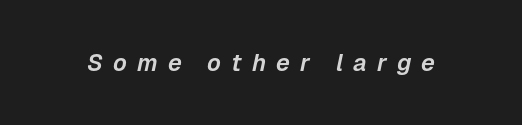
Q: Is the text italic (slanted)? A: Yes, it leans right by about 12 degrees.
Q: Is the text underlined? A: No.
Q: Is the spacing between letters normal or unusually wide? A: Unusually wide.
